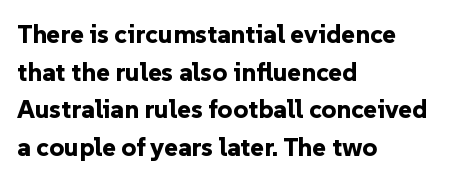
The image shows 26 px bold type, upright; set left-aligned, normal line spacing (1.45x), normal letter spacing, not underlined.
